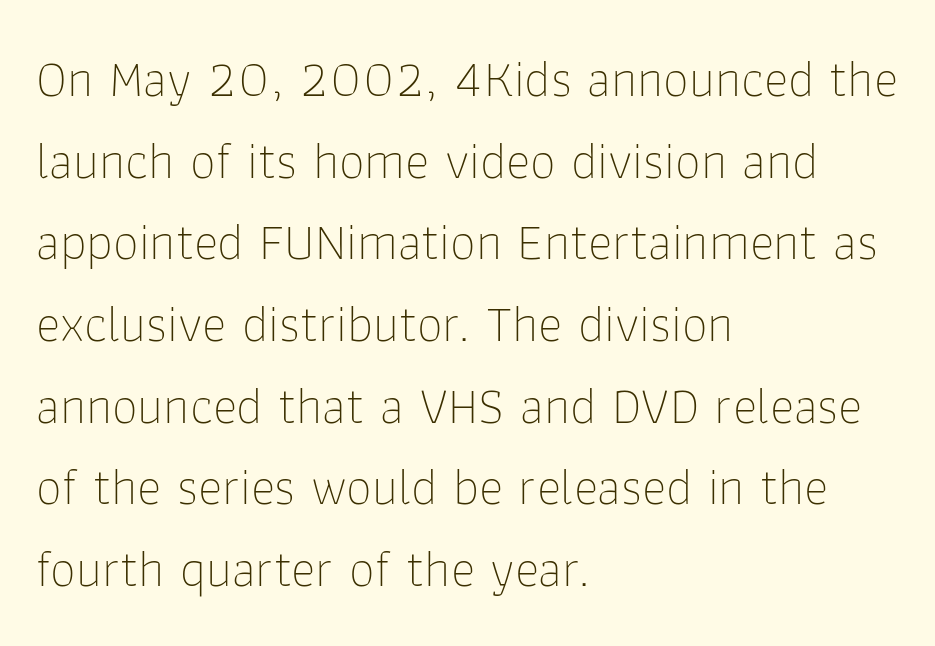
Q: Is the text bold? A: No.
Q: Is the text italic (slanted)? A: No, it is upright.
Q: Is the typeface a serif or a sans-serif typeface? A: Sans-serif.
Q: Is the text underlined? A: No.
Q: How is the paragraph aligned? A: Left-aligned.
Q: Is the spacing between letters normal or unusually wide? A: Normal.
Q: Is the spacing between lines tight, normal or loose? A: Normal.
Q: Width (condensed, normal, or wide)? A: Normal.
Q: Stroke contrast? A: Low.
Q: x-height? A: Medium.
Q: Monospaced? A: No.
